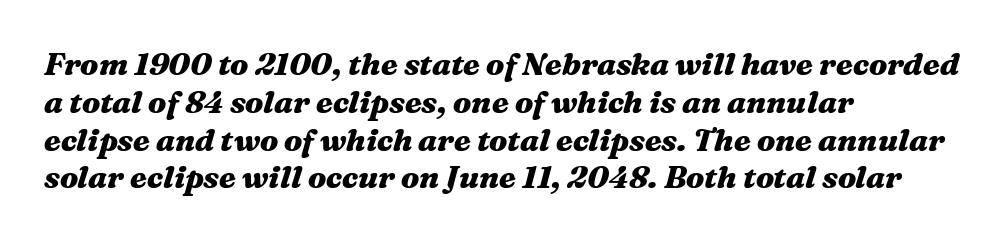
{"italic": "yes", "lean": "right", "slant_degrees": 16, "bold": "yes", "weight": "heavy", "width": "wide", "stroke_contrast": "medium", "x_height": "medium", "monospaced": "no", "underline": "no", "align": "left", "line_spacing_ratio": 1.22, "letter_spacing": "normal", "letter_spacing_em": 0.0, "glyph_px": 31}
